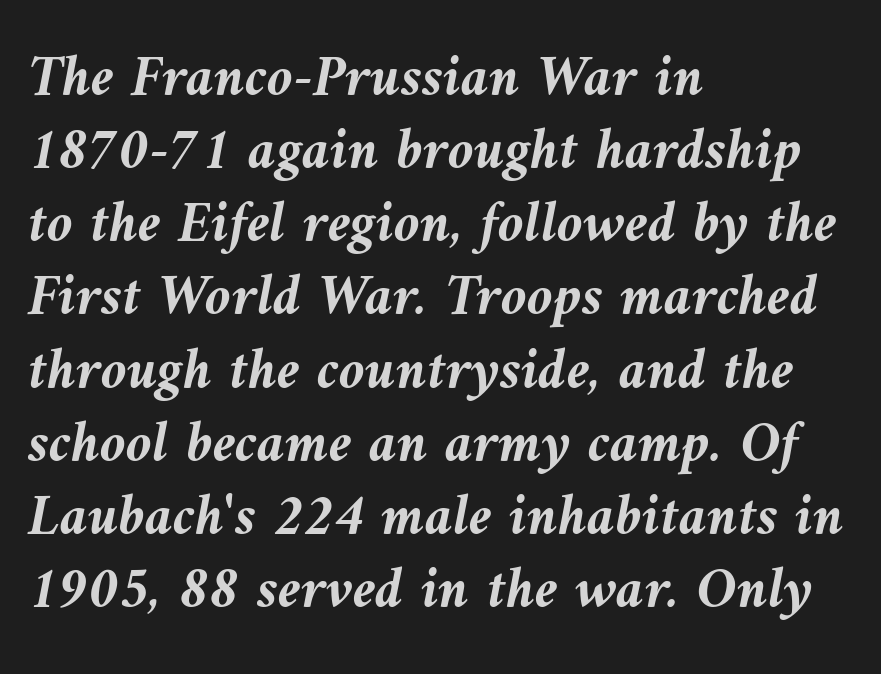
Q: Is the text bold? A: Yes.
Q: Is the text italic (slanted)? A: Yes, it leans left by about 9 degrees.
Q: Is the text underlined? A: No.
Q: How is the paragraph aligned? A: Left-aligned.
Q: Is the spacing between letters normal or unusually wide? A: Normal.
Q: Width (condensed, normal, or wide)? A: Normal.
Q: Stroke contrast? A: Medium.
Q: x-height? A: Medium.
Q: Monospaced? A: No.
